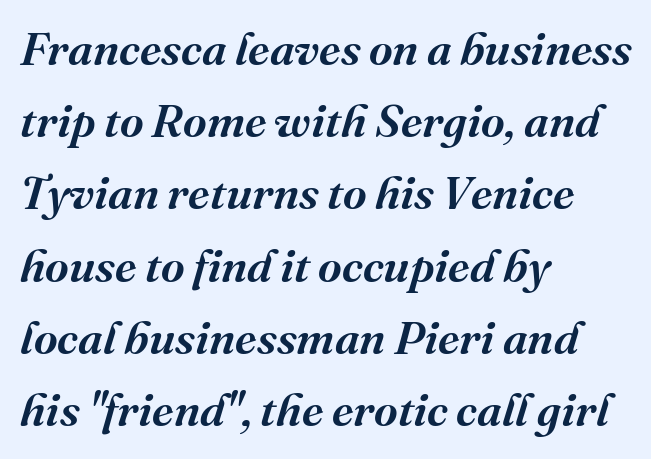
The face used here is a semibold: visibly heavier than regular, lighter than bold. Italic? Definitely — the glyphs are oblique. Left-aligned paragraph, ragged on the right. The rendering uses natural spacing where letterforms have individual widths. This rendering leaves character spacing at its baseline value. The text was rendered using a seriffed face with decorative stroke endings.
